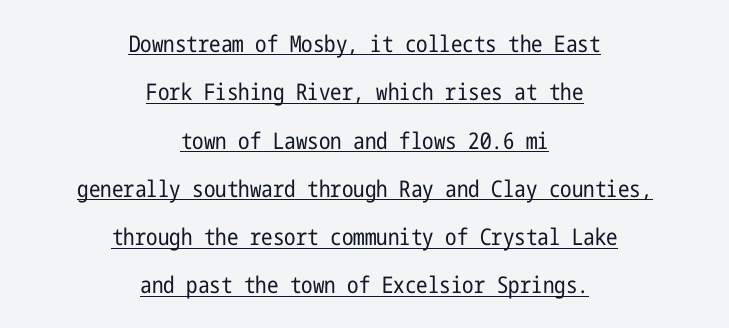
{"italic": "no", "bold": "no", "underline": "yes", "align": "center", "line_spacing": "loose", "line_spacing_ratio": 2.1, "letter_spacing": "normal", "letter_spacing_em": 0.0, "glyph_px": 23}
